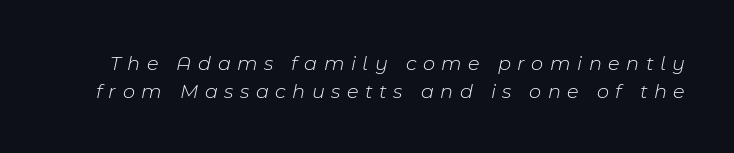
The passage shown has open, widely tracked lettering throughout. Summary of weight: not heavy and not bold. Plain, unruled lines of type. A normal amount of white space separates one row of letters from the next. Would a proofreader flag this as italicized? Yes.
